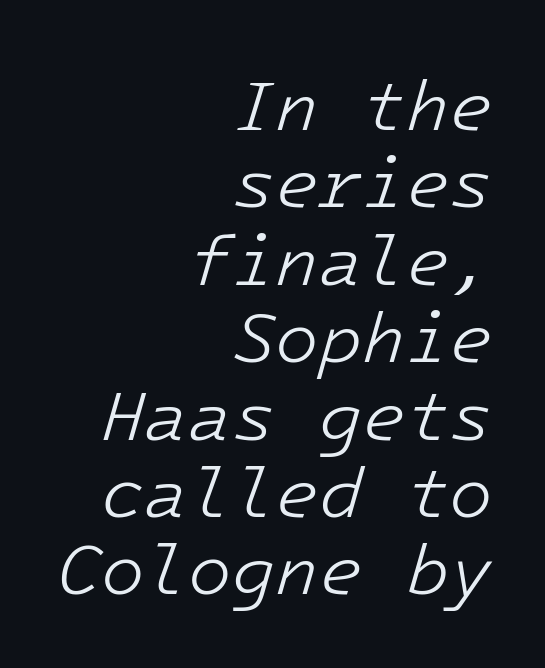
Does the copy run flush right? Yes — the right margin is perfectly even. The lettering tilts uniformly, giving the passage an italic look. Heft: none added — not bold. The passage shown is not underscored anywhere.
